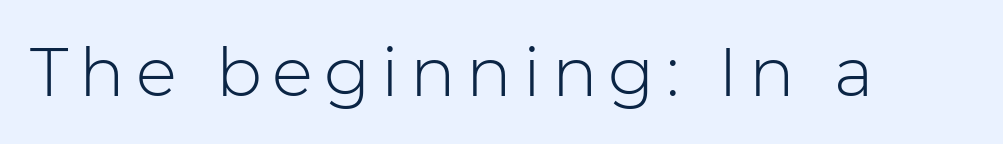
Q: Is the text bold? A: No.
Q: Is the text italic (slanted)? A: No, it is upright.
Q: Is the typeface a serif or a sans-serif typeface? A: Sans-serif.
Q: Is the text underlined? A: No.
Q: Width (condensed, normal, or wide)? A: Normal.
Q: Stroke contrast? A: Low.
Q: x-height? A: Medium.
Q: Monospaced? A: No.
